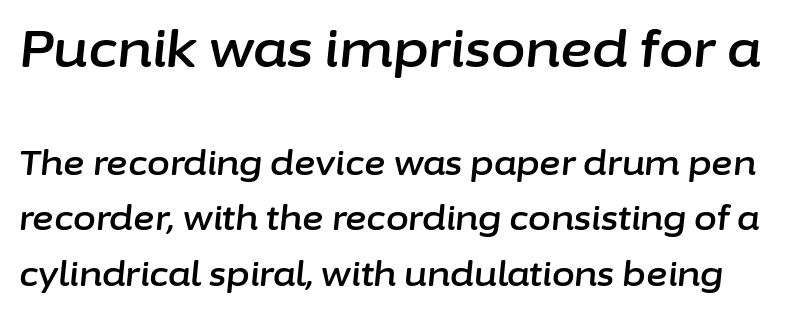
{"italic": "yes", "lean": "right", "slant_degrees": 6, "width": "normal", "stroke_contrast": "low", "x_height": "medium", "monospaced": "no", "underline": "no", "line_spacing": "normal", "line_spacing_ratio": 1.68, "letter_spacing": "normal", "letter_spacing_em": 0.0, "larger_block": "first", "size_ratio": 1.52, "glyph_px": 50}
